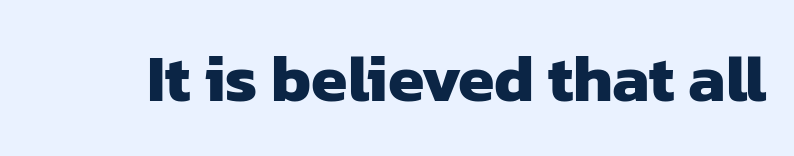
The image shows 66 px heavy sans-serif type; set normal letter spacing, not underlined; low stroke contrast and a medium x-height.
